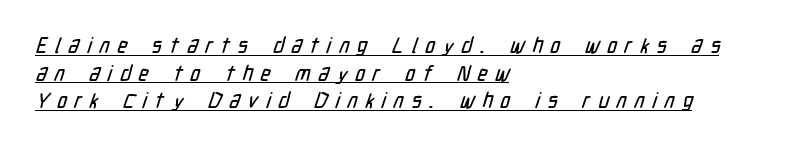
Inter-character spacing is expanded well beyond the font's built-in metrics. Does a line run under the words? Yes, clearly. The paragraph shown leans on its left margin. The passage shown stacks its lines at a standard gap.
